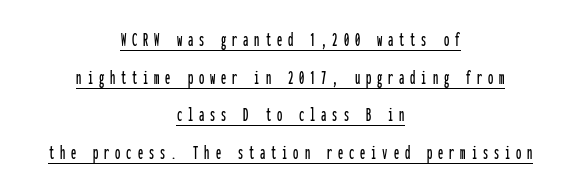
Does the copy run flush right? No — it is centered line by line. Between one letter and the next there's a generous, obvious gap. Style check: upright. Every word sits above its own underline.
